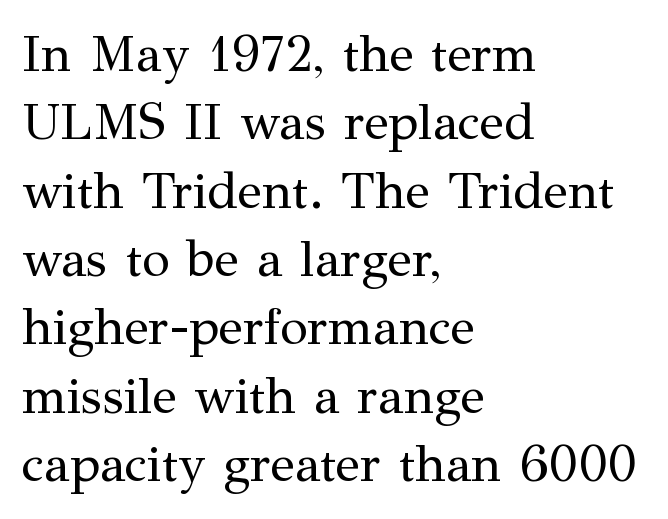
The image shows 51 px regular-weight serif type, upright; set left-aligned, normal line spacing (1.34x), normal letter spacing, not underlined; medium stroke contrast and a medium x-height.
